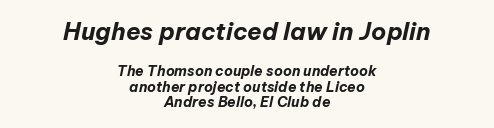
{"italic": "yes", "lean": "right", "slant_degrees": 12, "bold": "yes", "underline": "no", "align": "center", "line_spacing": "tight", "line_spacing_ratio": 1.12, "letter_spacing": "normal", "letter_spacing_em": 0.0, "larger_block": "first", "size_ratio": 1.71, "glyph_px": 24}
